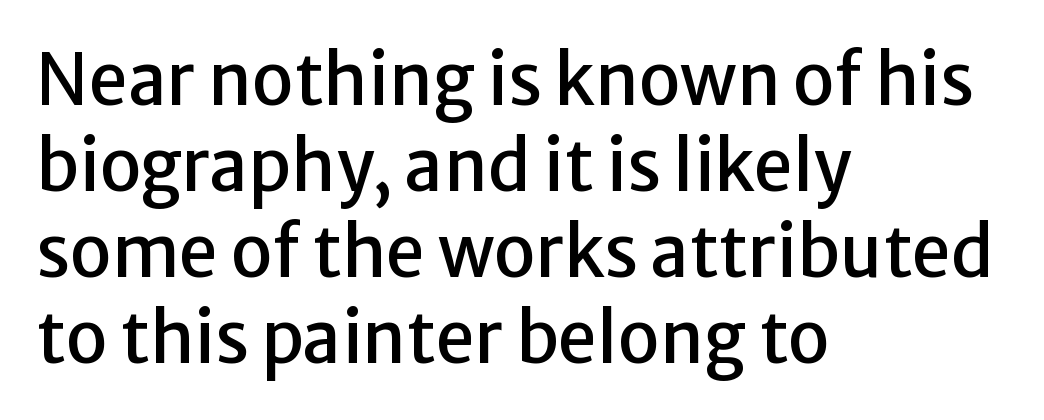
The image shows 70 px sans-serif type, upright; set left-aligned, line spacing 1.23x, normal letter spacing, not underlined; low stroke contrast and a medium x-height.
